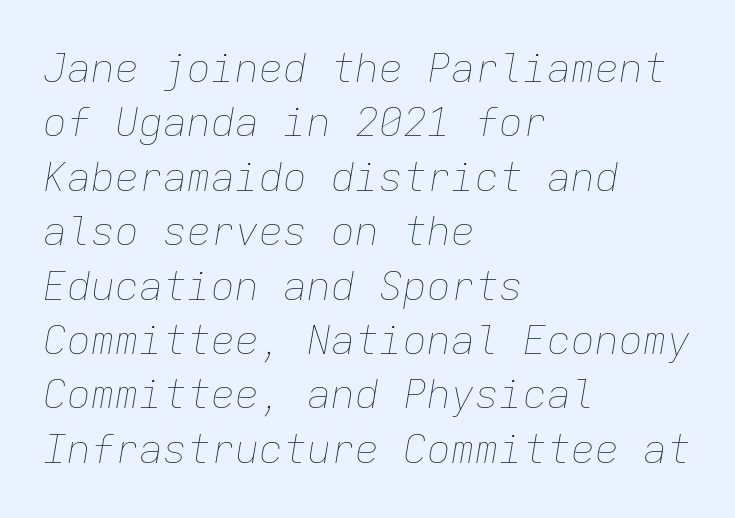
Q: Is the text bold? A: No.
Q: Is the text italic (slanted)? A: Yes, it leans right by about 9 degrees.
Q: Is the text underlined? A: No.
Q: How is the paragraph aligned? A: Left-aligned.
Q: Is the spacing between letters normal or unusually wide? A: Normal.
Q: Is the spacing between lines tight, normal or loose? A: Normal.
Q: Width (condensed, normal, or wide)? A: Normal.
Q: Stroke contrast? A: Low.
Q: x-height? A: Medium.
Q: Monospaced? A: Yes.
